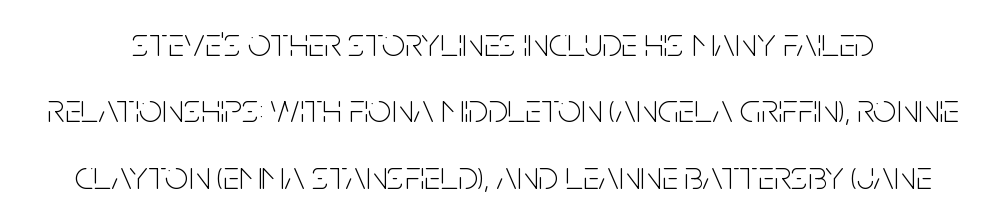
Reading down the column, the eye jumps a familiar distance to each next line. The text was rendered using a sans face with plain stroke endings. The rendering uses natural spacing where letterforms have individual widths. A typesetter would call this zero additional tracking.
